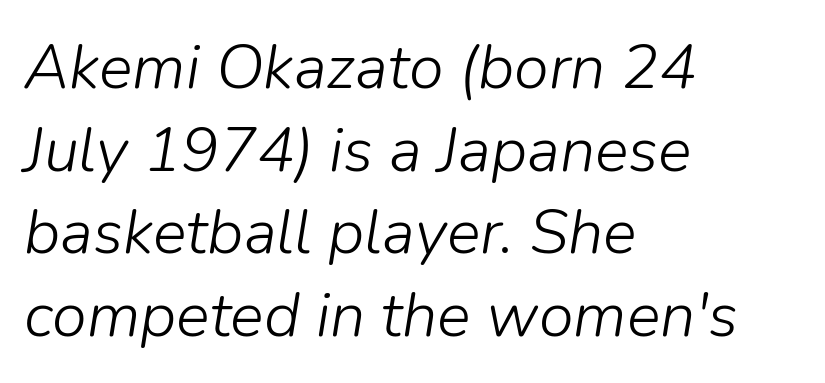
The image shows 63 px light type, italic (leaning right); set left-aligned, normal line spacing (1.31x), normal letter spacing, not underlined; low stroke contrast and a medium x-height.
